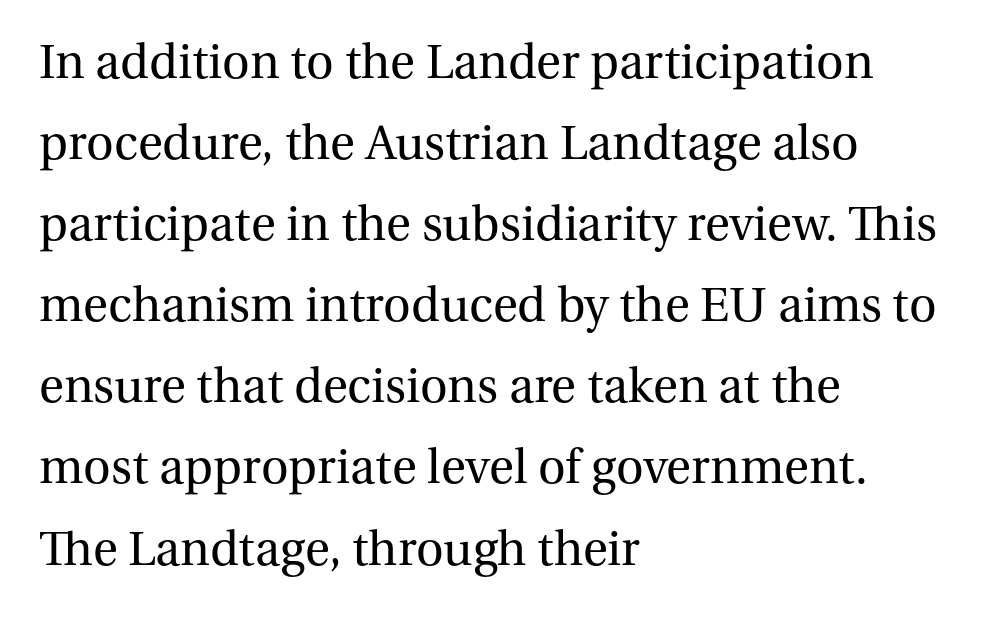
The image shows 51 px regular-weight serif type, upright; set left-aligned, normal line spacing (1.59x), normal letter spacing, not underlined; medium stroke contrast and a medium x-height.
